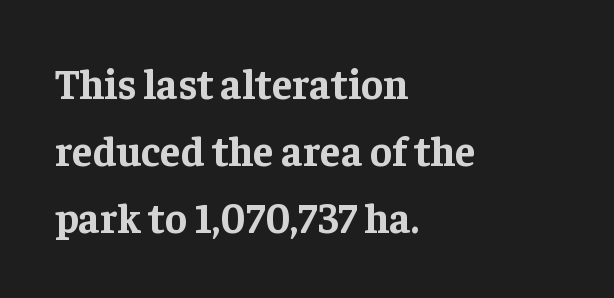
The image shows 42 px bold serif type, upright; set left-aligned, normal line spacing (1.59x), normal letter spacing, not underlined; low stroke contrast and a medium x-height.
